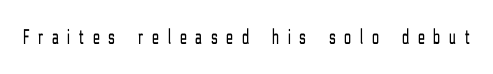
{"italic": "no", "bold": "no", "underline": "no", "letter_spacing": "wide", "letter_spacing_em": 0.41, "glyph_px": 22}
